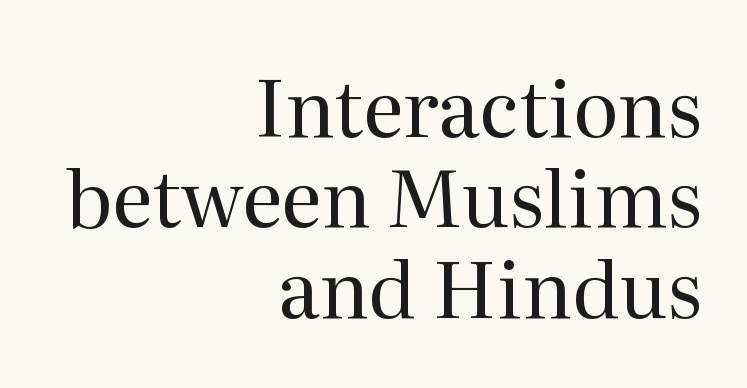
The image shows 78 px regular-weight serif type, upright; set right-aligned, line spacing 1.16x, normal letter spacing, not underlined; medium stroke contrast and a medium x-height.
